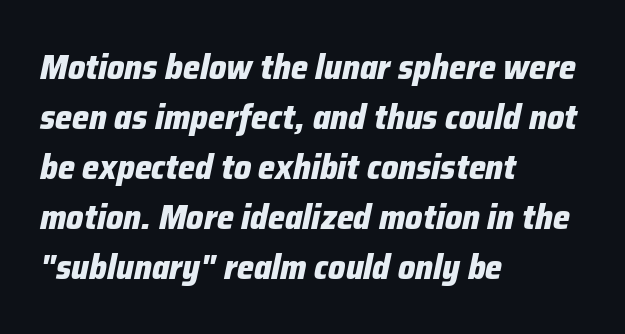
Designer's note — italics engaged. In CSS terms this would be text-align: left. Beneath every word, the page is bare. This sample keeps an unexceptional amount of space between lines. Each glyph is drawn with heavy, bold strokes. The gaps between neighbouring characters are ordinary and unremarkable.
